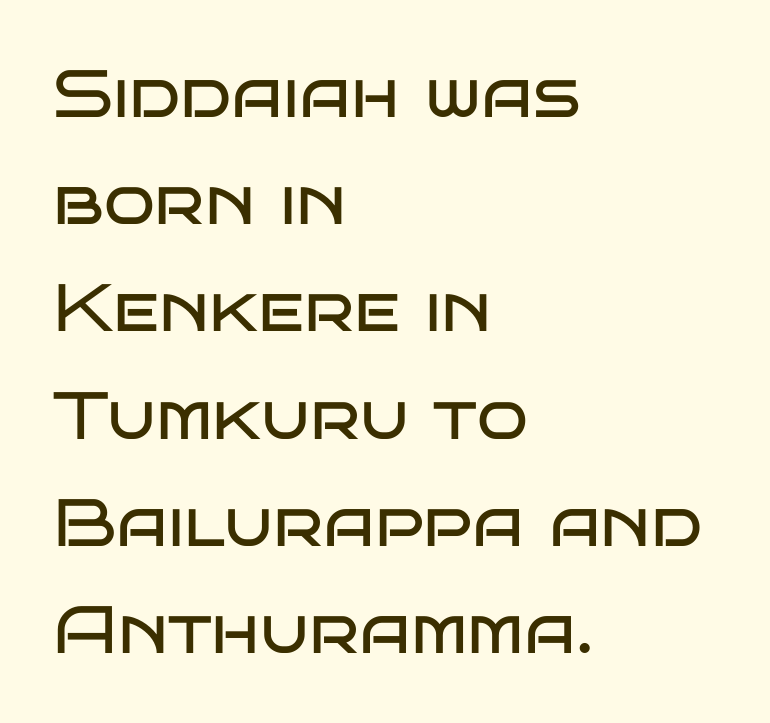
The space between consecutive lines is moderate. Weight: not bold — regular or lighter. You could not count columns in this text — the font is proportionally spaced. Leftover space on each line is placed entirely after the last word. Only glyphs here, with clear space below each row.
